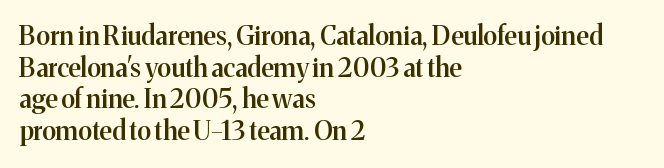
The image shows 26 px text type, upright; set left-aligned, line spacing 1.22x, normal letter spacing, not underlined.
